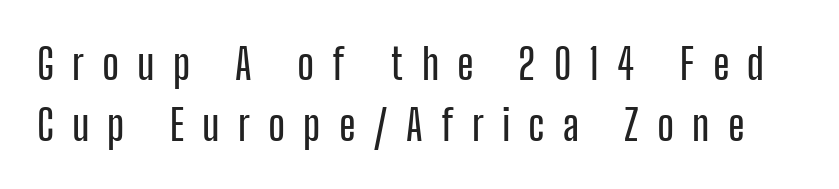
{"serif": "no", "italic": "no", "width": "condensed", "stroke_contrast": "low", "x_height": "medium", "monospaced": "no", "underline": "no", "line_spacing": "normal", "line_spacing_ratio": 1.43, "letter_spacing": "wide", "letter_spacing_em": 0.42, "glyph_px": 43}
